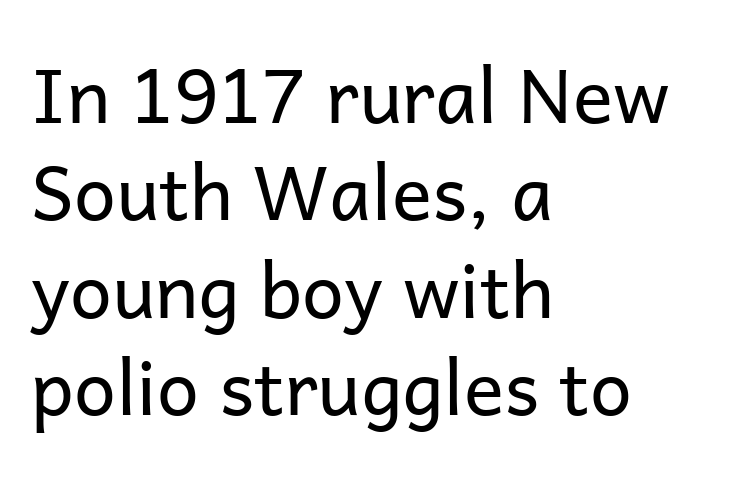
The image shows 75 px regular-weight sans-serif type, upright; set left-aligned, normal line spacing (1.3x), normal letter spacing, not underlined; low stroke contrast and a medium x-height.
